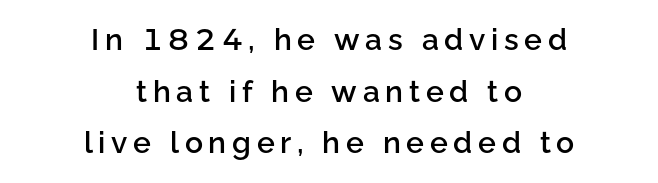
Q: Is the text bold? A: Semi-bold.
Q: Is the text italic (slanted)? A: No, it is upright.
Q: Is the typeface a serif or a sans-serif typeface? A: Sans-serif.
Q: Is the text underlined? A: No.
Q: How is the paragraph aligned? A: Centered.
Q: Width (condensed, normal, or wide)? A: Normal.
Q: Stroke contrast? A: Low.
Q: x-height? A: Medium.
Q: Monospaced? A: No.
